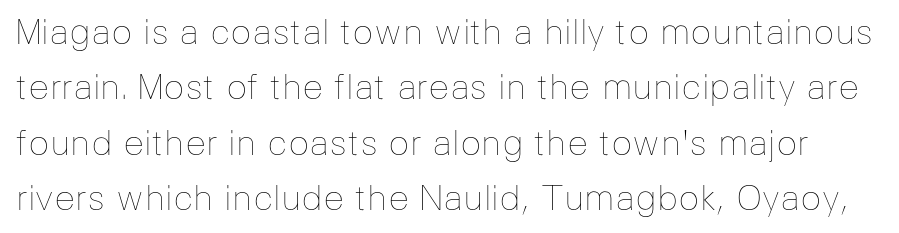
The image shows 35 px thin type, upright; set normal line spacing (1.58x), normal letter spacing, not underlined; low stroke contrast and a medium x-height.
